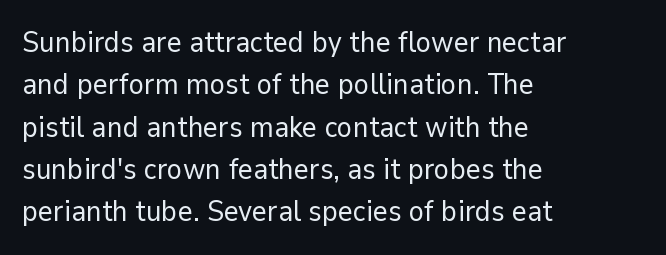
{"serif": "no", "italic": "no", "bold": "no", "weight": "regular", "width": "normal", "stroke_contrast": "low", "x_height": "medium", "monospaced": "no", "underline": "no", "align": "left", "line_spacing": "normal", "line_spacing_ratio": 1.46, "letter_spacing": "normal", "letter_spacing_em": 0.0, "glyph_px": 29}
